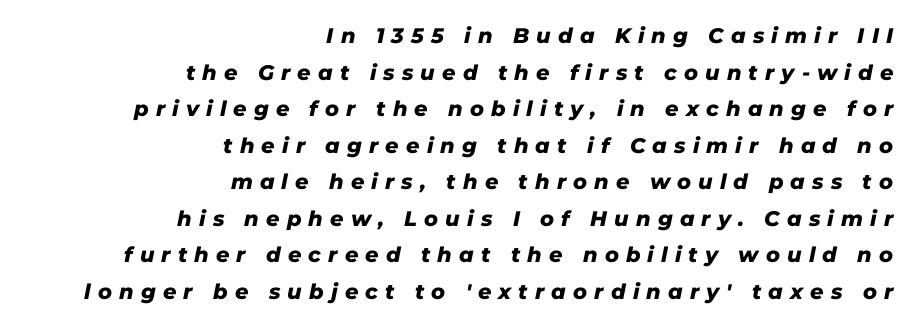
The image shows 21 px bold type, italic (leaning right); set right-aligned, line spacing 1.74x, unusually wide letter spacing (+0.34 em), not underlined.
